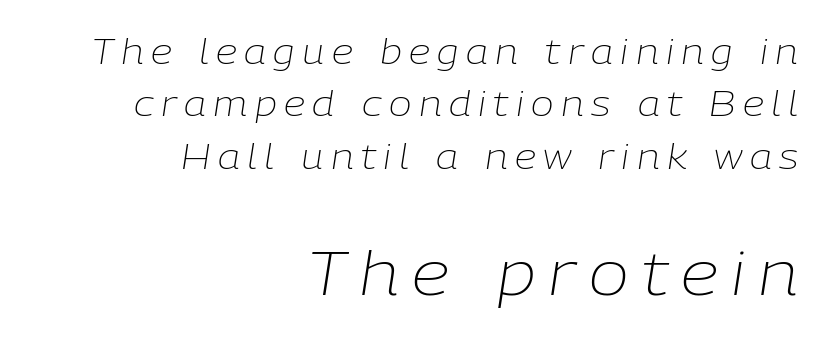
Line spacing here is normal. The typesetting does not lean heavy: it is not bold. Substantial extra tracking has been applied to these lines. The strip under each line holds only bare page. There's an unmistakable incline to the writing here.
